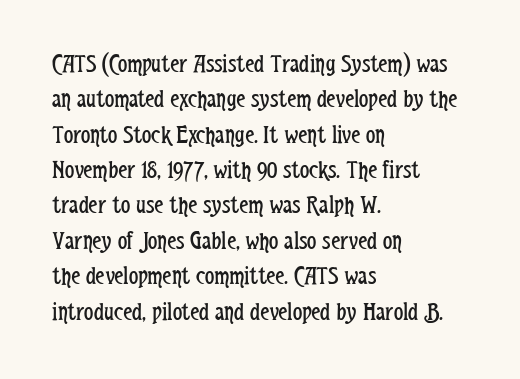
Vertically, the passage feels balanced, rows spaced as you'd expect. No italicization has been applied; the sample stays upright. A bare baseline throughout the passage. Think standard paragraph weight, or any step lighter than that.
